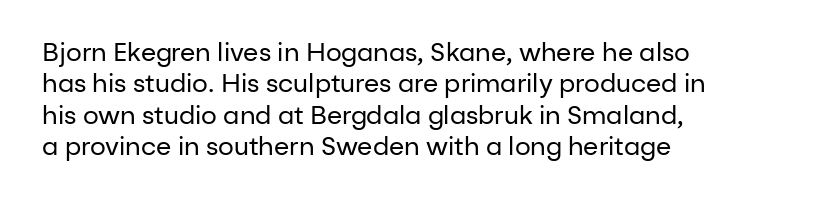
The image shows 25 px text type, upright; set left-aligned, normal line spacing (1.26x), normal letter spacing, not underlined.
